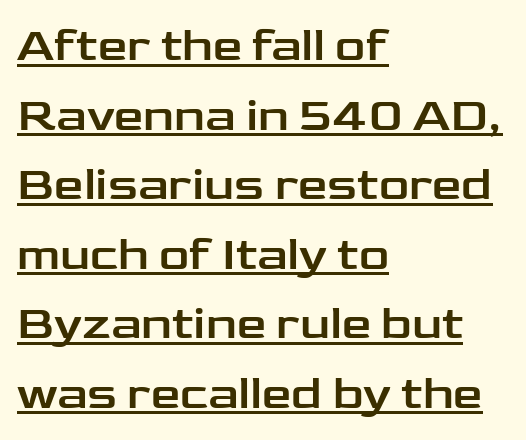
{"serif": "no", "italic": "no", "width": "wide", "stroke_contrast": "low", "x_height": "medium", "monospaced": "no", "underline": "yes", "align": "left", "line_spacing": "normal", "line_spacing_ratio": 1.48, "letter_spacing": "normal", "letter_spacing_em": 0.0, "glyph_px": 47}
